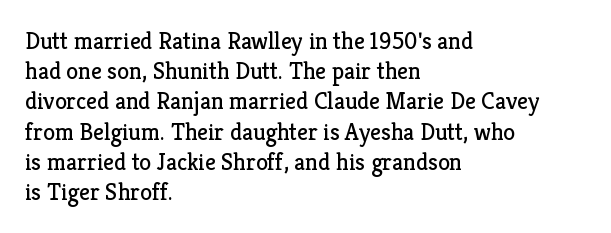
The weight would be labelled regular, book, light, or lighter still. Every stem runs plumb, perpendicular to the baseline. Descender tails drop into unmarked territory. One glance says typical: line gaps are just what's usual.
